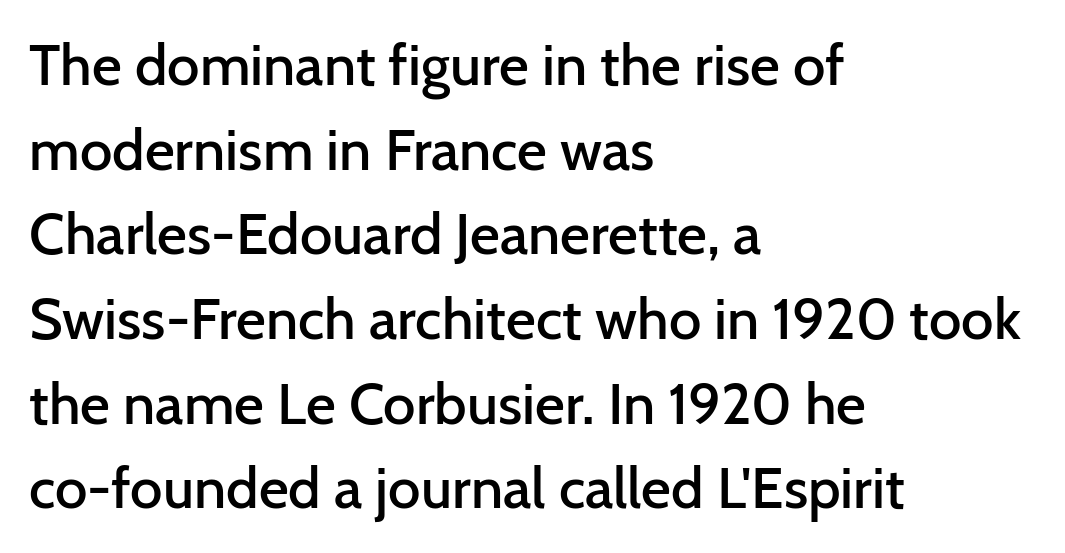
{"serif": "no", "italic": "no", "bold": "semi", "weight": "semibold", "width": "normal", "stroke_contrast": "low", "x_height": "medium", "monospaced": "no", "underline": "no", "align": "left", "line_spacing": "normal", "line_spacing_ratio": 1.46, "letter_spacing": "normal", "letter_spacing_em": 0.0, "glyph_px": 58}
